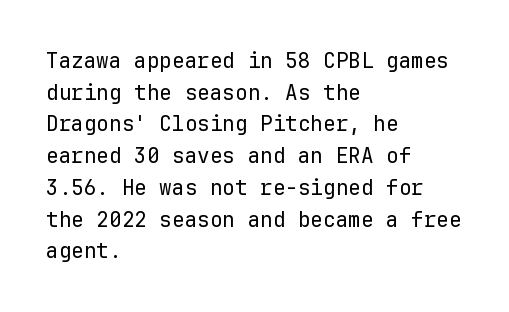
Q: Is the text bold? A: No.
Q: Is the text italic (slanted)? A: No, it is upright.
Q: Is the text underlined? A: No.
Q: How is the paragraph aligned? A: Left-aligned.
Q: Is the spacing between letters normal or unusually wide? A: Normal.
Q: Is the spacing between lines tight, normal or loose? A: Normal.
